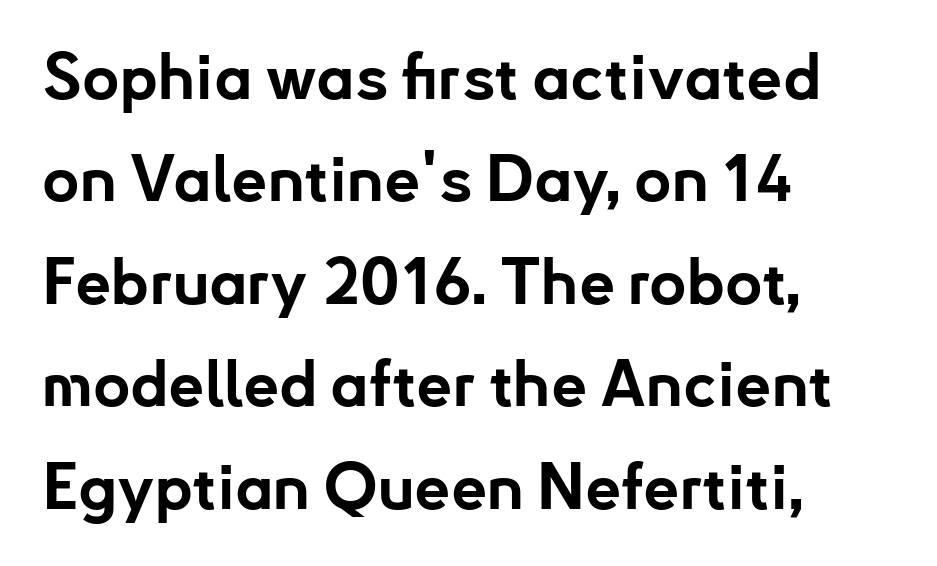
The image shows 64 px bold sans-serif type, upright; set left-aligned, normal line spacing (1.6x), normal letter spacing, not underlined; low stroke contrast and a small x-height.
